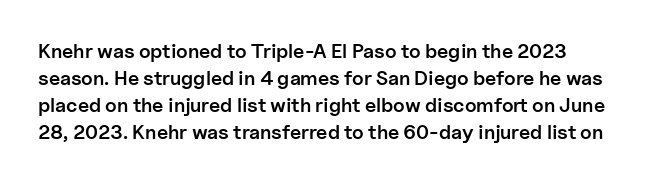
{"italic": "no", "bold": "semi", "underline": "no", "line_spacing": "normal", "line_spacing_ratio": 1.35, "letter_spacing": "normal", "letter_spacing_em": 0.0, "glyph_px": 20}
